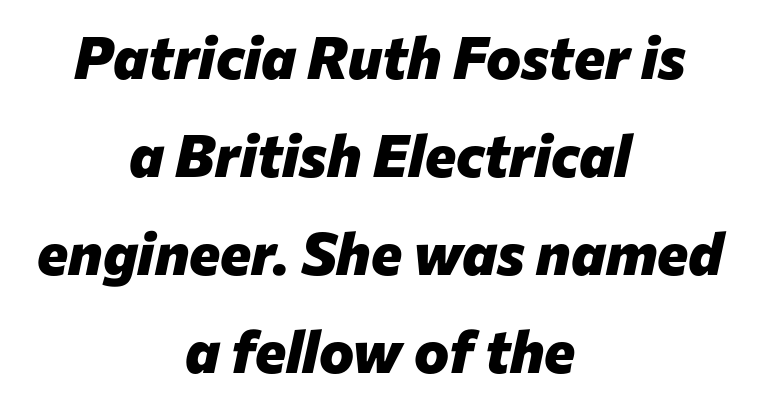
Visually the block forms a symmetrical silhouette, jagged on both flanks. A typesetter would call this proportional, since set widths differ per character. The space beneath each line is pristine and unruled. Pretty heavy lettering here — definitely bold. Caption: standard tracking, unaltered. Summary of vertical rhythm: regular, with standard interline spacing.
